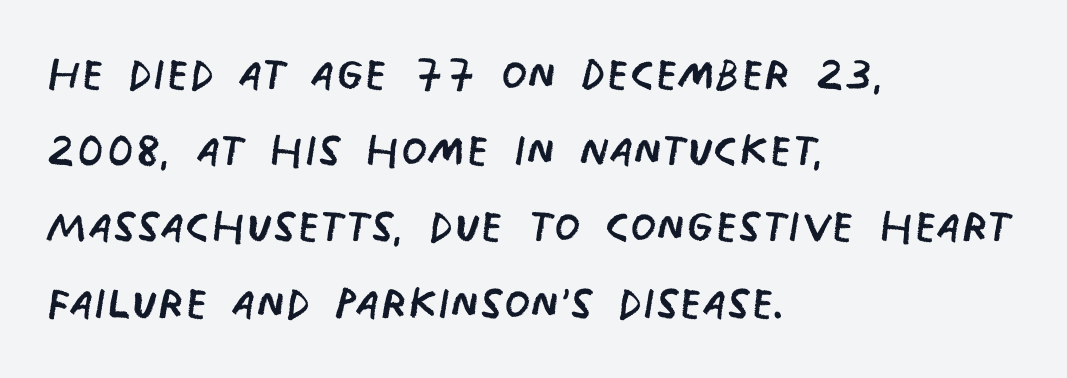
{"serif": "no", "bold": "no", "weight": "regular", "width": "condensed", "stroke_contrast": "low", "x_height": "large", "monospaced": "no", "underline": "no", "align": "left", "line_spacing": "normal", "line_spacing_ratio": 1.27, "letter_spacing": "normal", "letter_spacing_em": 0.0, "glyph_px": 60}
